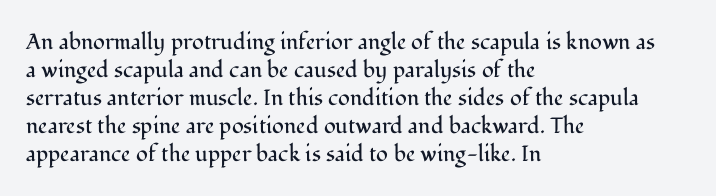
Q: Is the text bold? A: No.
Q: Is the text italic (slanted)? A: No, it is upright.
Q: Is the text underlined? A: No.
Q: How is the paragraph aligned? A: Left-aligned.
Q: Is the spacing between letters normal or unusually wide? A: Normal.
Q: Is the spacing between lines tight, normal or loose? A: Normal.
